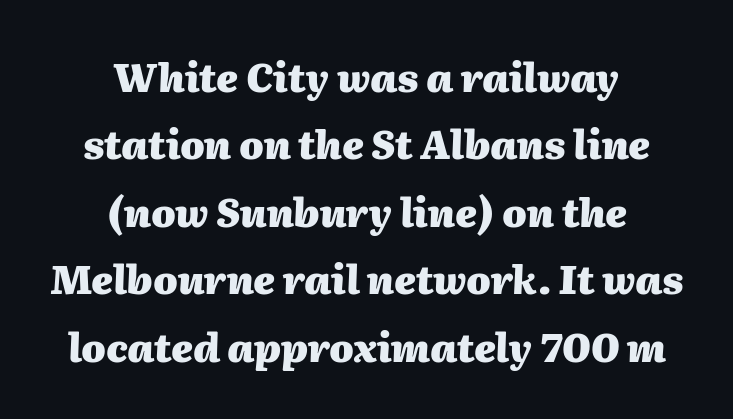
Q: Is the text bold? A: Yes.
Q: Is the text italic (slanted)? A: Yes, it leans right by about 2 degrees.
Q: Is the text underlined? A: No.
Q: How is the paragraph aligned? A: Centered.
Q: Is the spacing between letters normal or unusually wide? A: Normal.
Q: Width (condensed, normal, or wide)? A: Normal.
Q: Stroke contrast? A: Medium.
Q: x-height? A: Medium.
Q: Monospaced? A: No.
